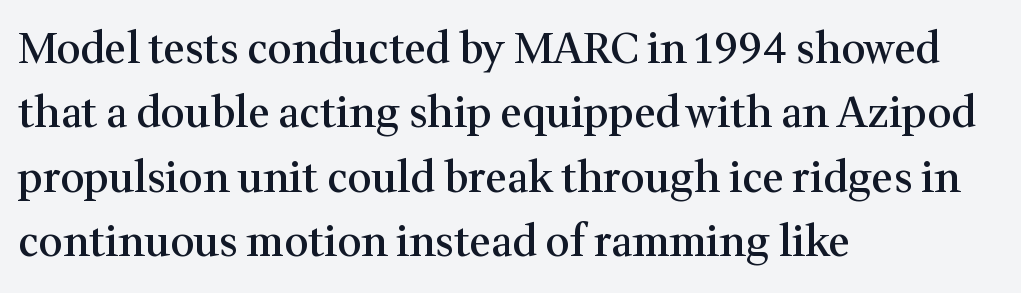
{"serif": "yes", "italic": "no", "bold": "semi", "weight": "semibold", "width": "normal", "stroke_contrast": "medium", "x_height": "medium", "monospaced": "no", "underline": "no", "align": "left", "line_spacing": "normal", "line_spacing_ratio": 1.53, "letter_spacing": "normal", "letter_spacing_em": 0.0, "glyph_px": 42}
